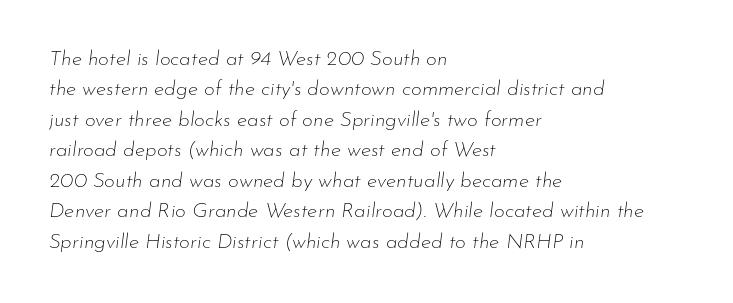
All the whitespace from short lines collects on the right. A typesetter would call this leading conventional body-copy spacing. Weight: not bold — regular or lighter. Underlining? Definitely not there. Notice how the stems are inclined rather than vertical — that's the hallmark of italics. These lines keep a tight, regular rhythm from letter to letter.
